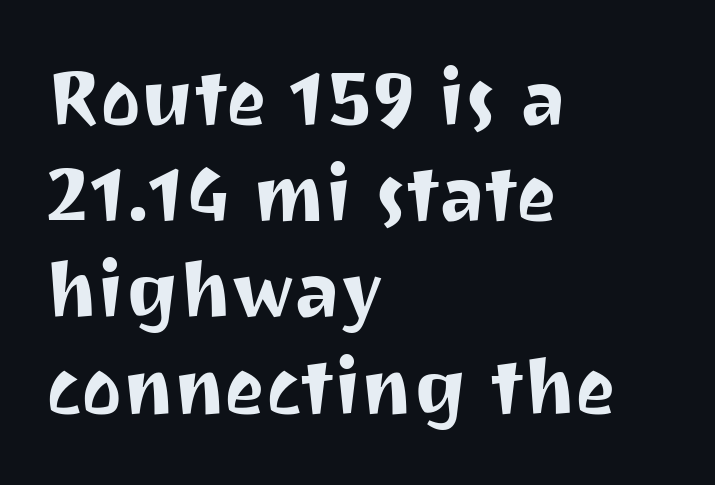
{"serif": "no", "italic": "no", "width": "normal", "stroke_contrast": "medium", "x_height": "medium", "monospaced": "no", "underline": "no", "align": "left", "line_spacing": "normal", "line_spacing_ratio": 1.25, "letter_spacing": "normal", "letter_spacing_em": 0.0, "glyph_px": 77}
